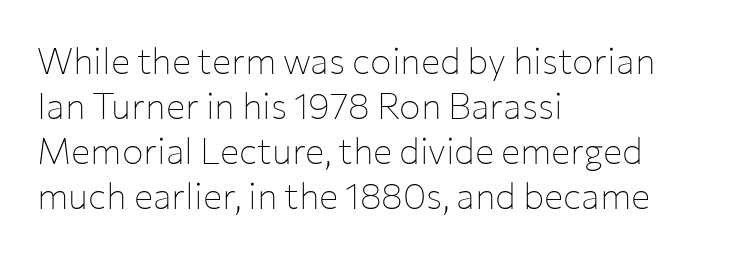
{"serif": "no", "italic": "no", "bold": "no", "weight": "thin", "width": "normal", "stroke_contrast": "low", "x_height": "medium", "monospaced": "no", "underline": "no", "align": "left", "line_spacing": "normal", "line_spacing_ratio": 1.25, "letter_spacing": "normal", "letter_spacing_em": 0.0, "glyph_px": 36}
